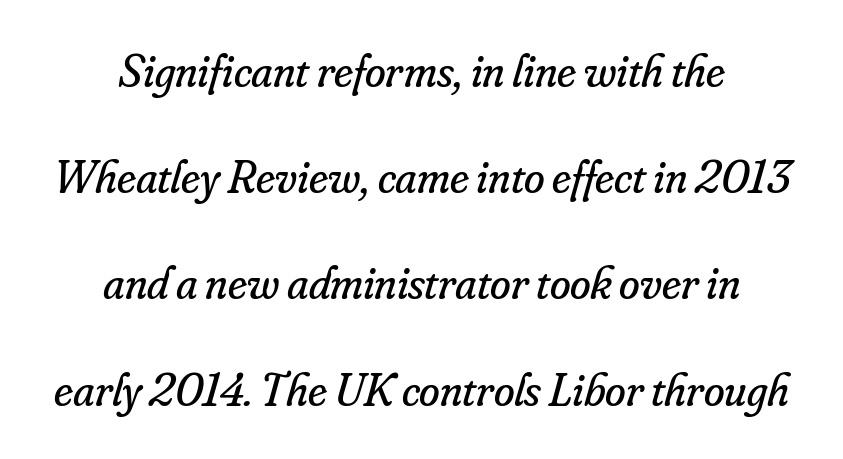
The image shows 47 px regular-weight serif type, italic (leaning right); set centered, loose line spacing (2.26x), normal letter spacing, not underlined; low stroke contrast and a small x-height.
